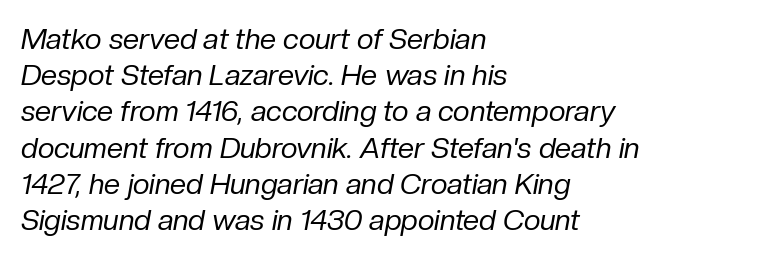
Q: Is the text bold? A: No.
Q: Is the text italic (slanted)? A: Yes, it leans right by about 10 degrees.
Q: Is the text underlined? A: No.
Q: How is the paragraph aligned? A: Left-aligned.
Q: Is the spacing between letters normal or unusually wide? A: Normal.
Q: Is the spacing between lines tight, normal or loose? A: Normal.
Q: Width (condensed, normal, or wide)? A: Normal.
Q: Stroke contrast? A: Low.
Q: x-height? A: Medium.
Q: Monospaced? A: No.
